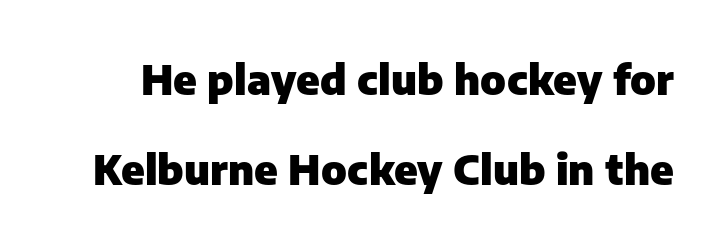
Typographically, this falls in the sans-serif category. The rendering keeps characters at their native spacing. Reading down the column, the eye jumps a long way to each next line. Do the characters align in a grid? No, the font is proportional. The axis of the letterforms is exactly vertical. The specimen omits any rule beneath the text block's lines.
